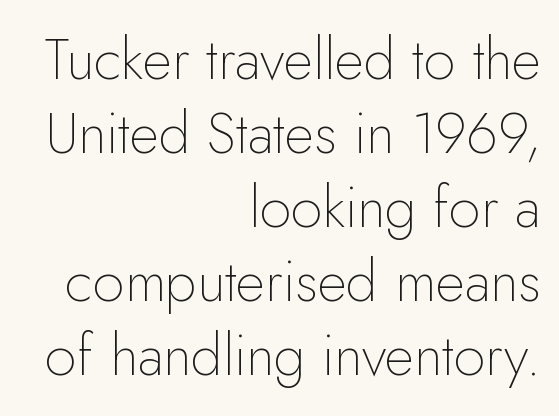
Q: Is the text bold? A: No.
Q: Is the text italic (slanted)? A: No, it is upright.
Q: Is the typeface a serif or a sans-serif typeface? A: Sans-serif.
Q: Is the text underlined? A: No.
Q: How is the paragraph aligned? A: Right-aligned.
Q: Is the spacing between letters normal or unusually wide? A: Normal.
Q: Is the spacing between lines tight, normal or loose? A: Normal.
Q: Width (condensed, normal, or wide)? A: Normal.
Q: Stroke contrast? A: Low.
Q: x-height? A: Small.
Q: Monospaced? A: No.
